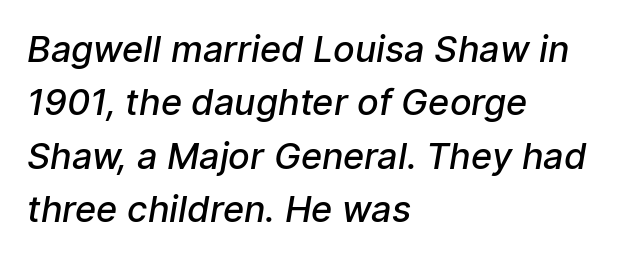
How would I describe the line gaps? Plain and ordinary. As a designer I'd log this as weight 600, semibold. Decoration check: the copy has no underline. This is sans-serif lettering, the kind often seen on screens and signage. Character widths vary here, with narrow letters taking less room than wide ones. Characters follow at the spacing the type designer built in.
